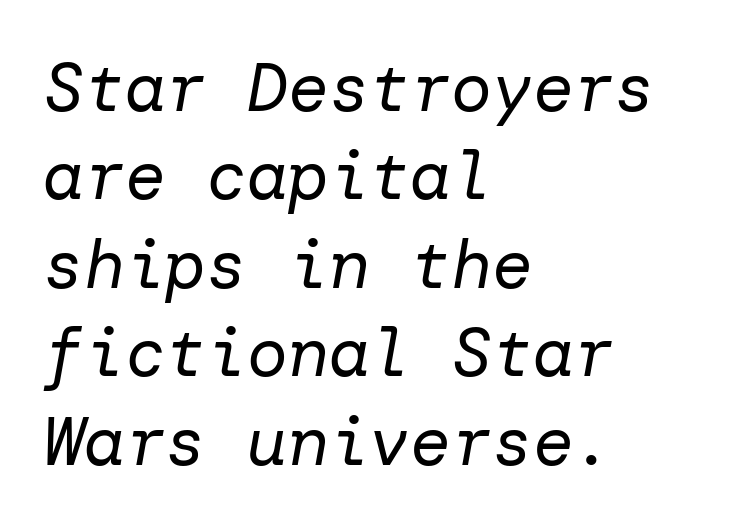
{"italic": "yes", "lean": "right", "slant_degrees": 10, "bold": "no", "weight": "regular", "width": "normal", "stroke_contrast": "low", "x_height": "medium", "underline": "no", "align": "left", "line_spacing": "normal", "line_spacing_ratio": 1.3, "letter_spacing": "normal", "letter_spacing_em": 0.0, "glyph_px": 68}
